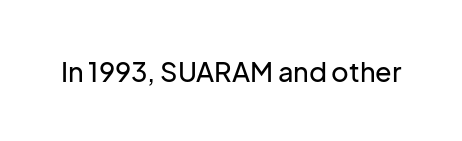
{"italic": "no", "underline": "no", "letter_spacing": "normal", "letter_spacing_em": 0.0, "glyph_px": 27}
